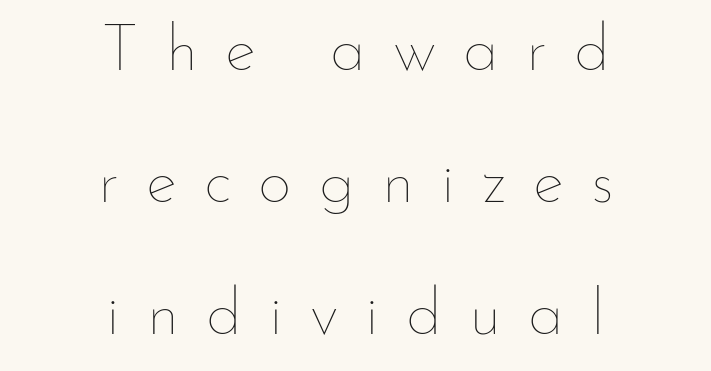
The image shows 66 px thin type, upright; set centered, loose line spacing (2.0x), unusually wide letter spacing (+0.41 em), not underlined; low stroke contrast and a small x-height.
